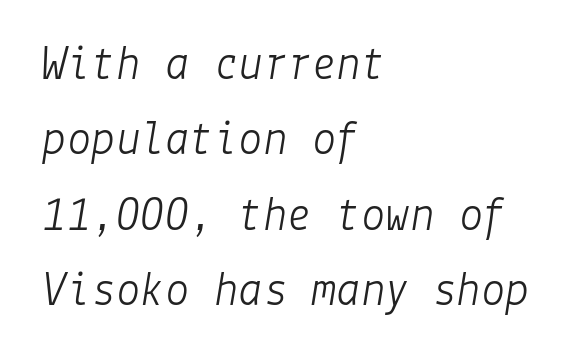
The image shows 49 px light type, italic (leaning right); set left-aligned, normal line spacing (1.54x), normal letter spacing, not underlined; low stroke contrast and a medium x-height.
